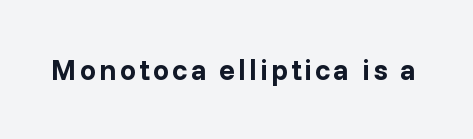
A typesetter would label this face a sans. Character widths vary here, with narrow letters taking less room than wide ones. The face used here has the dense, thick strokes of a bold. No italicization has been applied; the sample stays upright. Letters rest on an invisible, unmarked baseline.
